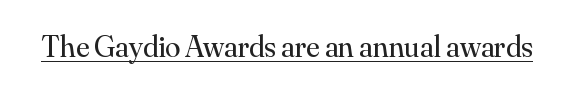
The image shows 31 px regular-weight serif type, upright; set normal letter spacing, underlined; medium stroke contrast and a small x-height.
